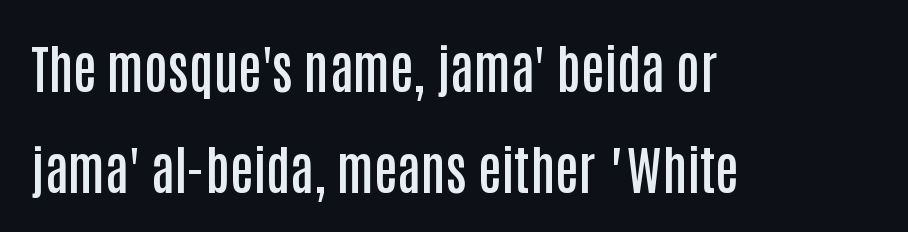
Q: Is the text bold? A: Semi-bold.
Q: Is the text italic (slanted)? A: No, it is upright.
Q: Is the typeface a serif or a sans-serif typeface? A: Sans-serif.
Q: Is the text underlined? A: No.
Q: How is the paragraph aligned? A: Left-aligned.
Q: Is the spacing between letters normal or unusually wide? A: Normal.
Q: Is the spacing between lines tight, normal or loose? A: Loose.
Q: Width (condensed, normal, or wide)? A: Condensed.
Q: Stroke contrast? A: Low.
Q: x-height? A: Large.
Q: Monospaced? A: No.
